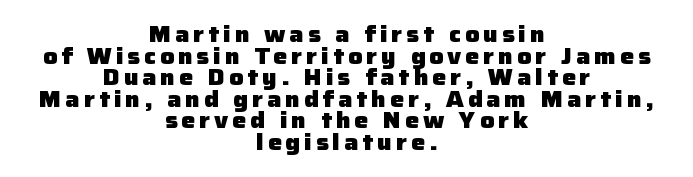
The passage shown stacks its lines with hardly any gap. Honestly, there is no underline to notice here at all. The axis of the letterforms is exactly vertical. Alignment: centered. These words are printed bold, with thick strokes throughout.
